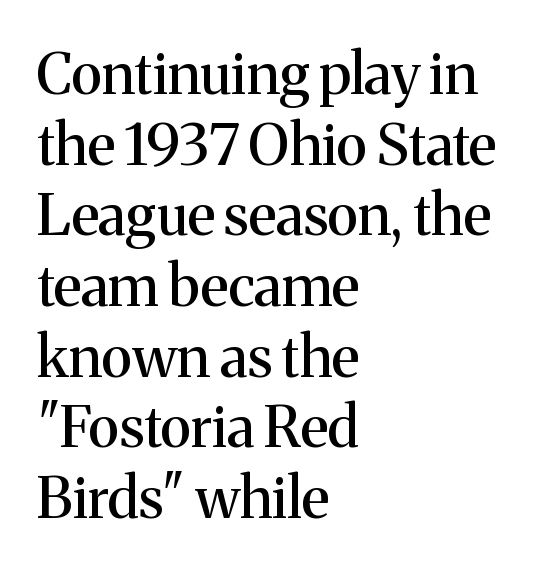
The image shows 57 px serif type, upright; set left-aligned, line spacing 1.24x, normal letter spacing, not underlined; medium stroke contrast and a medium x-height.
